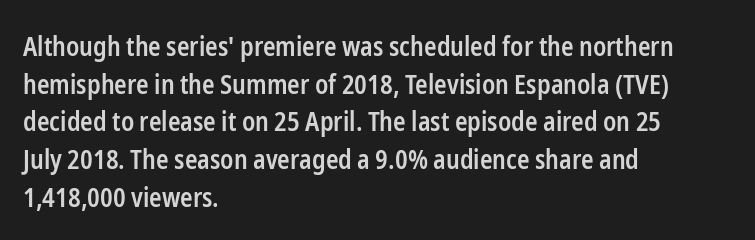
Reading down the column, the eye jumps a familiar distance to each next line. How are the letters spaced? Ordinarily, with no added tracking. The text block is weighted toward the left margin, trailing off unevenly rightward. The letters stand upright; this is a roman face.
